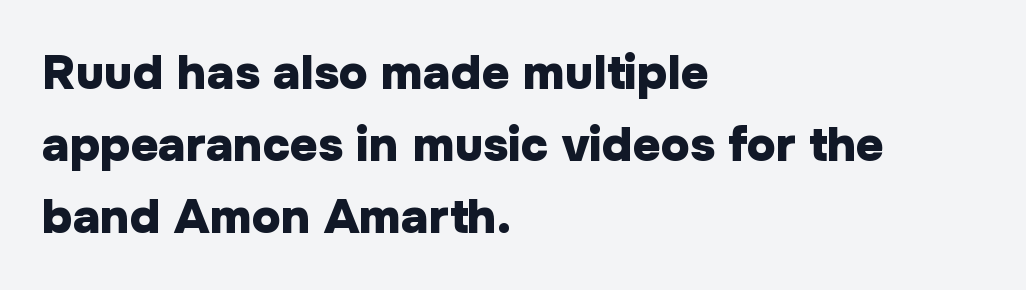
Q: Is the text bold? A: Yes.
Q: Is the text italic (slanted)? A: No, it is upright.
Q: Is the typeface a serif or a sans-serif typeface? A: Sans-serif.
Q: Is the text underlined? A: No.
Q: How is the paragraph aligned? A: Left-aligned.
Q: Is the spacing between letters normal or unusually wide? A: Normal.
Q: Is the spacing between lines tight, normal or loose? A: Normal.
Q: Width (condensed, normal, or wide)? A: Normal.
Q: Stroke contrast? A: Low.
Q: x-height? A: Medium.
Q: Monospaced? A: No.
